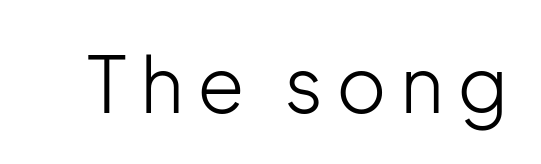
Look at the bottom of the vertical strokes: they stop flat, with no serifs. A bare baseline throughout the passage. Unlike italic type, these characters show no tilt at all. This sample has the flowing, uneven cadence of proportional lettering. Stems and bowls with no extra thickness — not bold.
